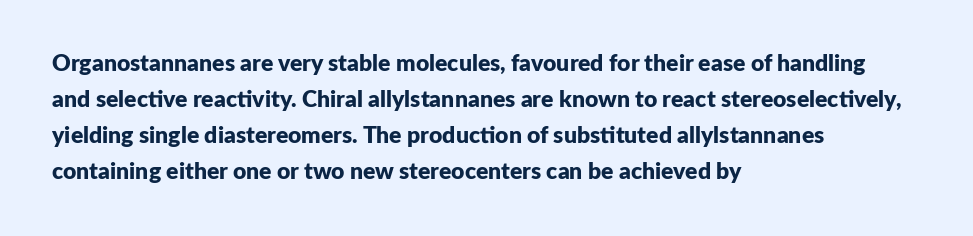
{"italic": "no", "bold": "yes", "underline": "no", "align": "left", "line_spacing": "normal", "line_spacing_ratio": 1.56, "letter_spacing": "normal", "letter_spacing_em": 0.0, "glyph_px": 23}
